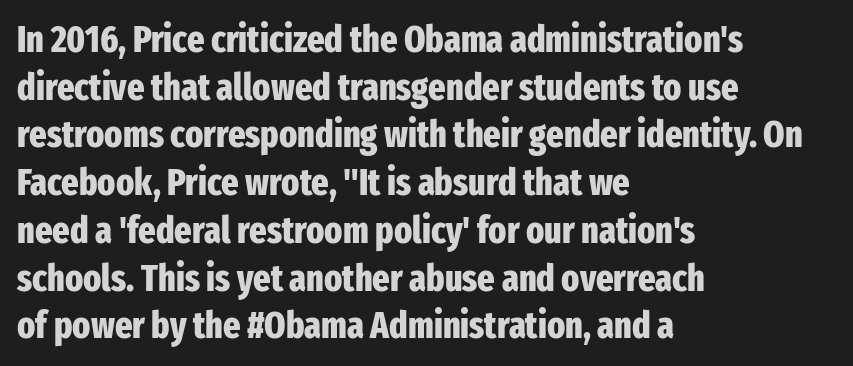
The image shows 37 px heavy, condensed sans-serif type, upright; set left-aligned, normal line spacing (1.29x), normal letter spacing, not underlined; low stroke contrast and a medium x-height.
